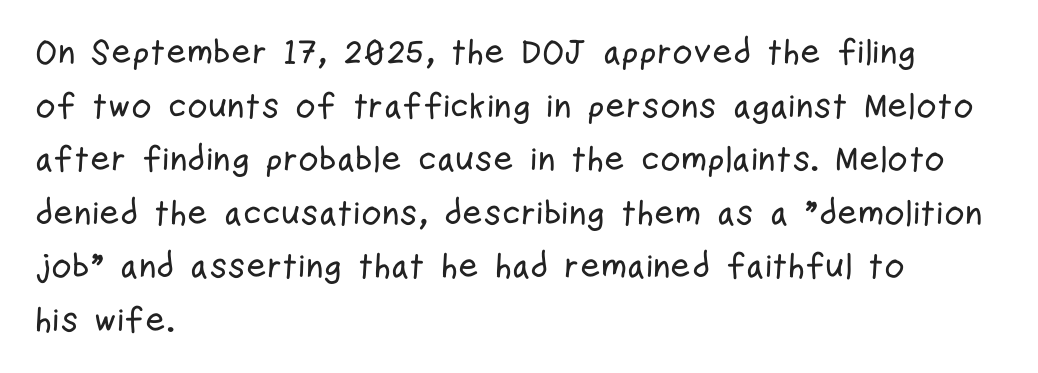
{"serif": "no", "italic": "no", "width": "condensed", "stroke_contrast": "low", "x_height": "medium", "monospaced": "no", "underline": "no", "align": "left", "line_spacing": "normal", "line_spacing_ratio": 1.53, "letter_spacing": "normal", "letter_spacing_em": 0.0, "glyph_px": 35}
